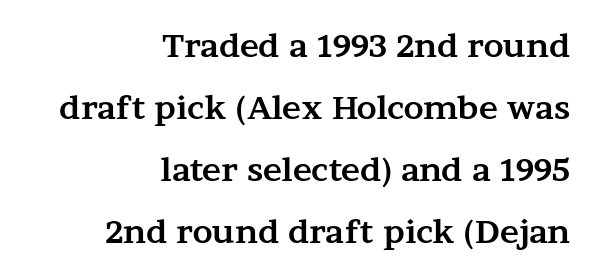
The image shows 32 px bold, wide serif type, upright; set right-aligned, loose line spacing (1.94x), normal letter spacing, not underlined; medium stroke contrast and a medium x-height.
